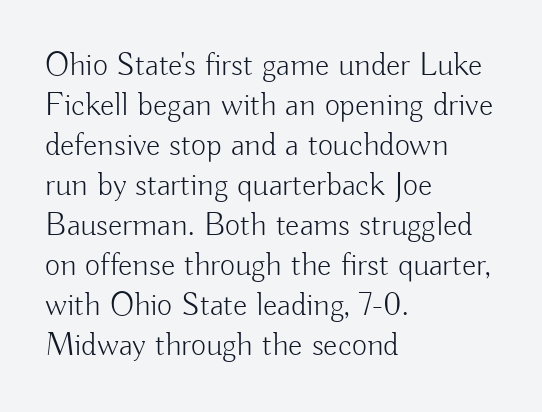
Q: Is the text bold? A: No.
Q: Is the text italic (slanted)? A: No, it is upright.
Q: Is the typeface a serif or a sans-serif typeface? A: Sans-serif.
Q: Is the text underlined? A: No.
Q: How is the paragraph aligned? A: Left-aligned.
Q: Is the spacing between letters normal or unusually wide? A: Normal.
Q: Width (condensed, normal, or wide)? A: Normal.
Q: Stroke contrast? A: Low.
Q: x-height? A: Small.
Q: Monospaced? A: No.
